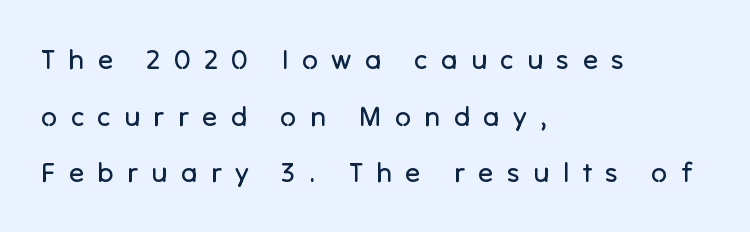
Q: Is the text bold? A: No.
Q: Is the text italic (slanted)? A: No, it is upright.
Q: Is the typeface a serif or a sans-serif typeface? A: Sans-serif.
Q: Is the text underlined? A: No.
Q: How is the paragraph aligned? A: Left-aligned.
Q: Is the spacing between letters normal or unusually wide? A: Unusually wide.
Q: Is the spacing between lines tight, normal or loose? A: Loose.
Q: Width (condensed, normal, or wide)? A: Normal.
Q: Stroke contrast? A: Low.
Q: x-height? A: Medium.
Q: Monospaced? A: No.
